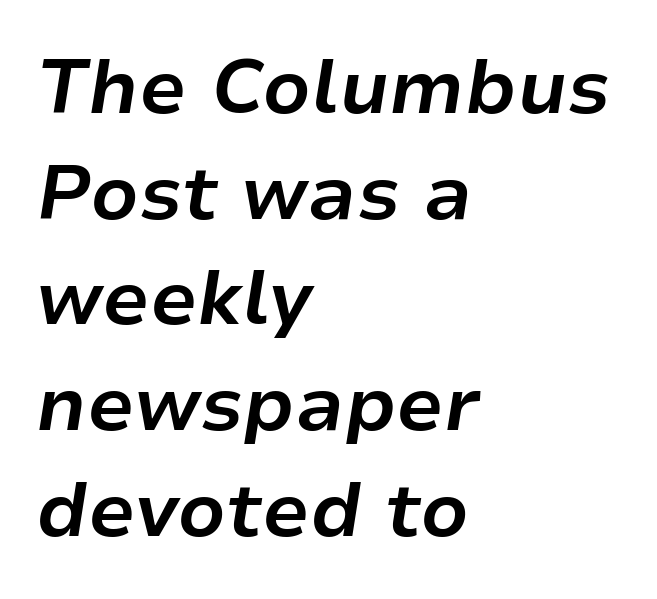
Emphasis-style slanted type is in use. The strokes are fattened all the way to bold. Horizontal bands of white between lines are of average thickness. A student would call this left alignment; a typographer would say flush left, rag right. Nobody touched the tracking dial on this one. You could not count columns in this text — the font is proportionally spaced.
